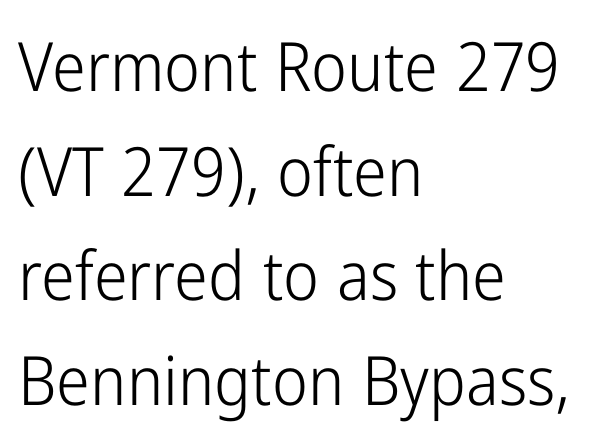
Nothing heavy about these letters — not bold at all. Serifs: no, the terminals of the letterforms are clean. The letters advance in unequal steps, a hallmark of proportional type. The horizontal fit of the characters is conventional and even. Reading down the block, your eye returns to a fixed left position each line. Ascenders rise straight up at ninety degrees.
